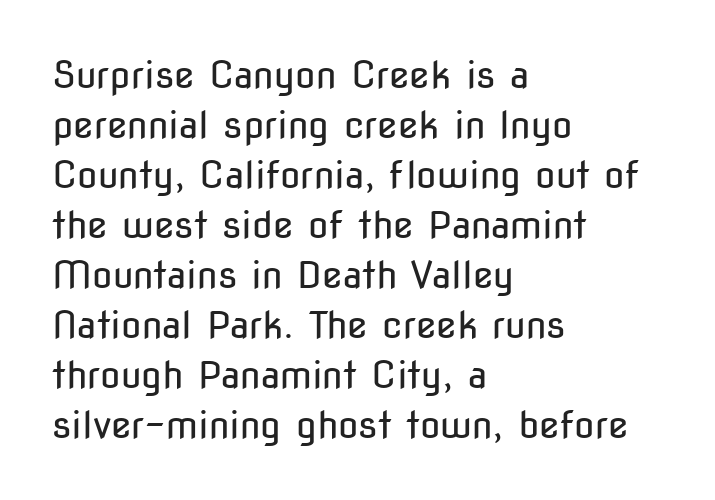
Q: Is the text bold? A: No.
Q: Is the text italic (slanted)? A: No, it is upright.
Q: Is the typeface a serif or a sans-serif typeface? A: Sans-serif.
Q: Is the text underlined? A: No.
Q: How is the paragraph aligned? A: Left-aligned.
Q: Is the spacing between letters normal or unusually wide? A: Normal.
Q: Is the spacing between lines tight, normal or loose? A: Normal.
Q: Width (condensed, normal, or wide)? A: Condensed.
Q: Stroke contrast? A: Low.
Q: x-height? A: Medium.
Q: Monospaced? A: No.
